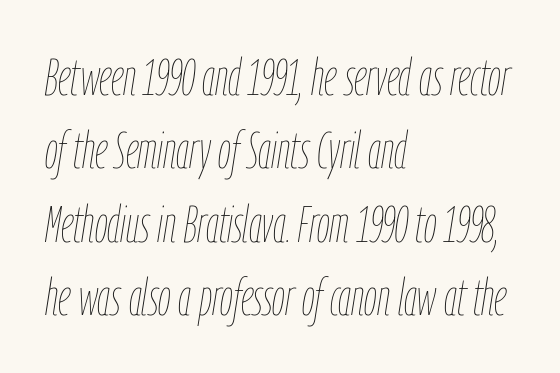
Casual observation: everything's shoved over to the left. A typesetter would call this proportional, since set widths differ per character. Nothing unusual about the tracking: characters are spaced as the font intends. No letter is thick-stroked: the sample isn't bold.
